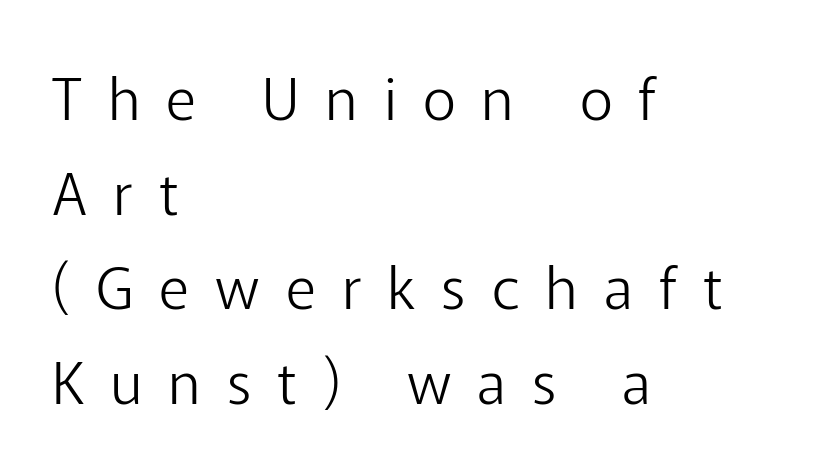
The image shows 58 px light sans-serif type, upright; set left-aligned, normal line spacing (1.63x), unusually wide letter spacing (+0.45 em), not underlined; low stroke contrast and a medium x-height.
